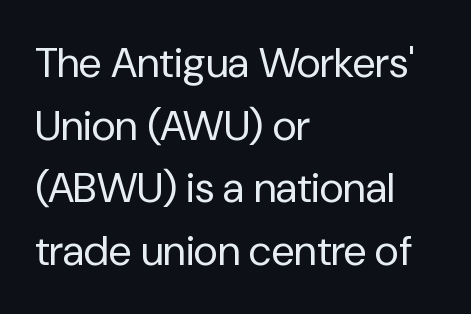
Q: Is the text bold? A: No.
Q: Is the text italic (slanted)? A: No, it is upright.
Q: Is the typeface a serif or a sans-serif typeface? A: Sans-serif.
Q: Is the text underlined? A: No.
Q: How is the paragraph aligned? A: Left-aligned.
Q: Is the spacing between letters normal or unusually wide? A: Normal.
Q: Is the spacing between lines tight, normal or loose? A: Normal.
Q: Width (condensed, normal, or wide)? A: Normal.
Q: Stroke contrast? A: Low.
Q: x-height? A: Medium.
Q: Monospaced? A: No.
